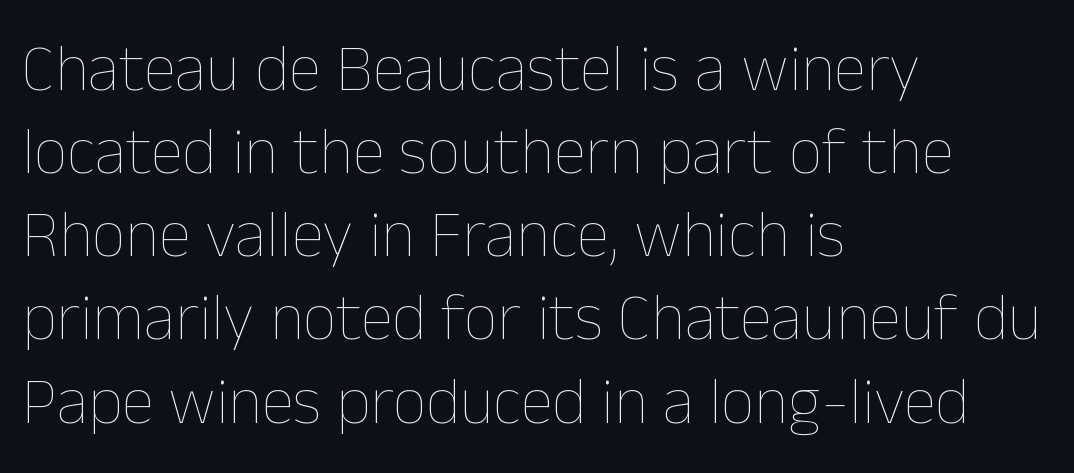
The image shows 66 px thin type, upright; set left-aligned, normal line spacing (1.26x), normal letter spacing, not underlined; low stroke contrast and a medium x-height.
